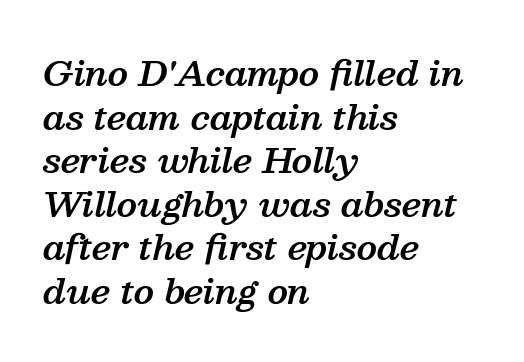
The image shows 34 px semibold serif type, italic (leaning right); set left-aligned, normal line spacing (1.28x), normal letter spacing, not underlined; medium stroke contrast and a medium x-height.
